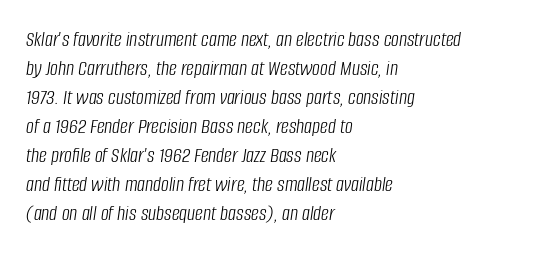
The paragraph shown leans on its left margin. If you drew a line through each stem, it would be angled. Default kerning and tracking; the words read as compact shapes. Rule under the text: the space is simply empty.
